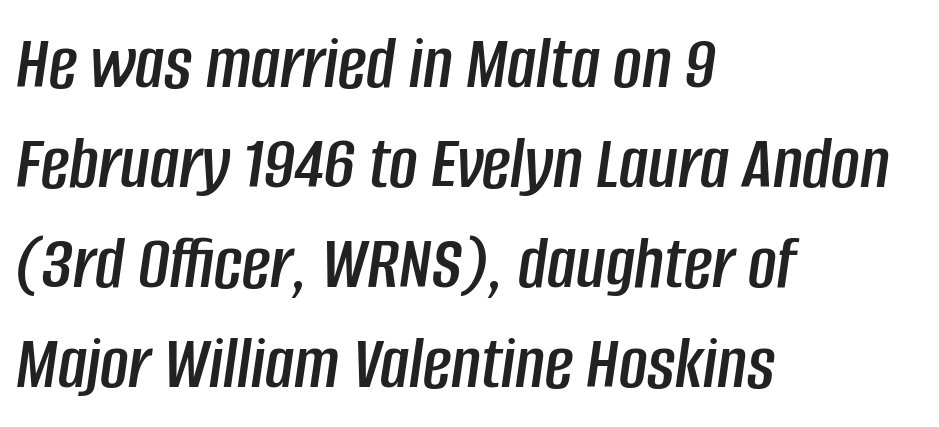
Q: Is the text italic (slanted)? A: Yes, it leans right by about 8 degrees.
Q: Is the text underlined? A: No.
Q: How is the paragraph aligned? A: Left-aligned.
Q: Is the spacing between letters normal or unusually wide? A: Normal.
Q: Is the spacing between lines tight, normal or loose? A: Normal.
Q: Width (condensed, normal, or wide)? A: Condensed.
Q: Stroke contrast? A: Low.
Q: x-height? A: Large.
Q: Monospaced? A: No.
